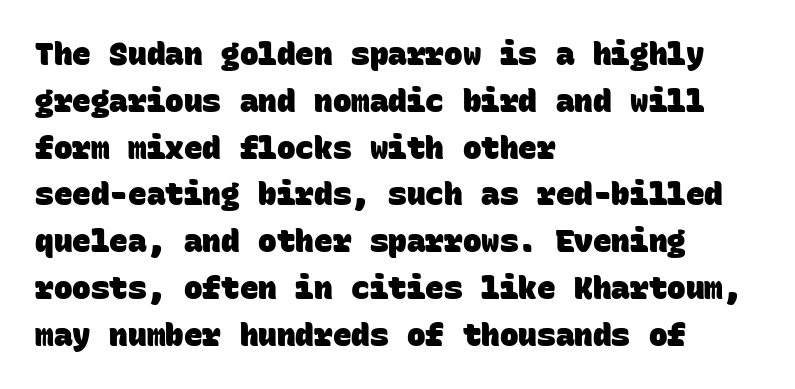
Strokes here are thick enough to call this a true bold. Does the leading feel generous? No, just average. You could count columns in this text — the font is strictly monospaced. This rendering leaves character spacing at its baseline value. Only glyphs here, with clear space below each row. Letterform terminals end flat and unadorned throughout the passage.
